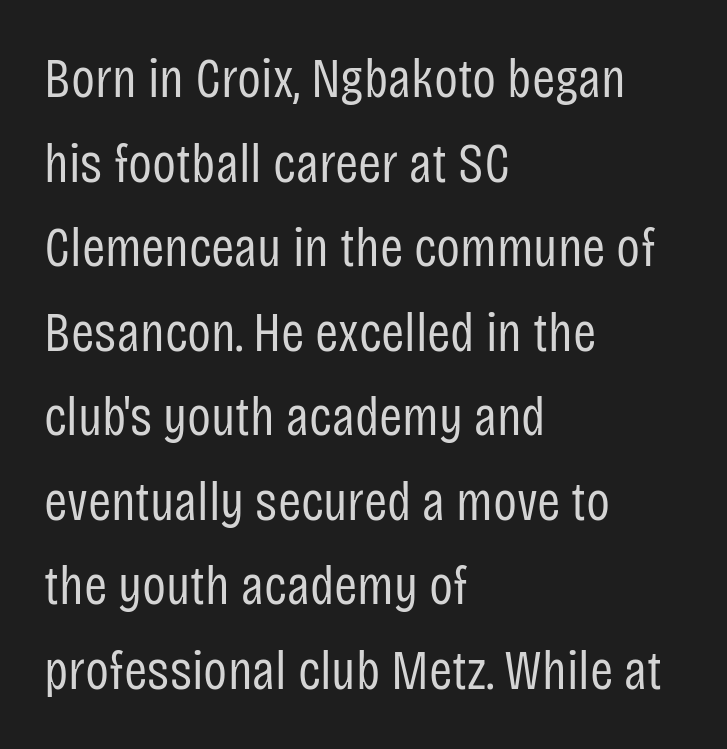
Q: Is the text bold? A: No.
Q: Is the text italic (slanted)? A: No, it is upright.
Q: Is the typeface a serif or a sans-serif typeface? A: Sans-serif.
Q: Is the text underlined? A: No.
Q: How is the paragraph aligned? A: Left-aligned.
Q: Is the spacing between letters normal or unusually wide? A: Normal.
Q: Is the spacing between lines tight, normal or loose? A: Normal.
Q: Width (condensed, normal, or wide)? A: Condensed.
Q: Stroke contrast? A: Low.
Q: x-height? A: Large.
Q: Monospaced? A: No.
